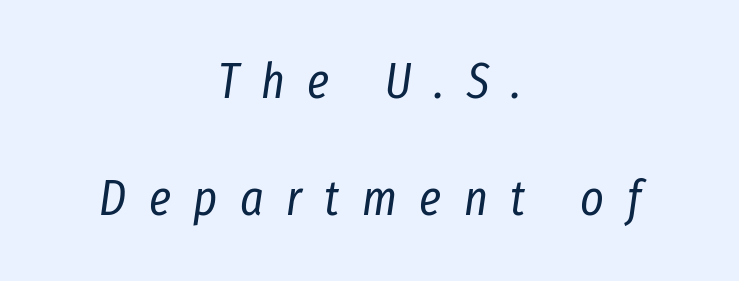
Notice the wide empty band between every row — that's loose leading. Weight class: somewhere from thin through regular. Unmarked baselines from the first word to the last. The font's italic variant was chosen for this text. The whitespace from short lines is split evenly between both sides.
